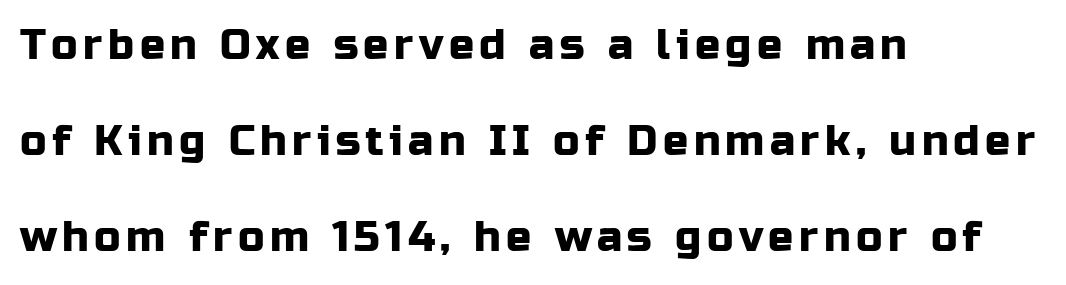
{"serif": "no", "italic": "no", "width": "normal", "stroke_contrast": "low", "x_height": "medium", "monospaced": "no", "underline": "no", "align": "left", "line_spacing": "loose", "line_spacing_ratio": 2.29, "glyph_px": 42}
